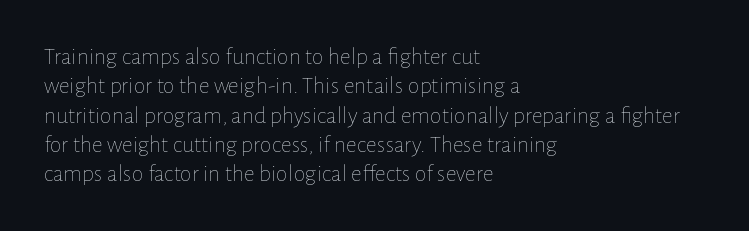
The image shows 24 px text type, upright; set left-aligned, line spacing 1.22x, normal letter spacing, not underlined.
